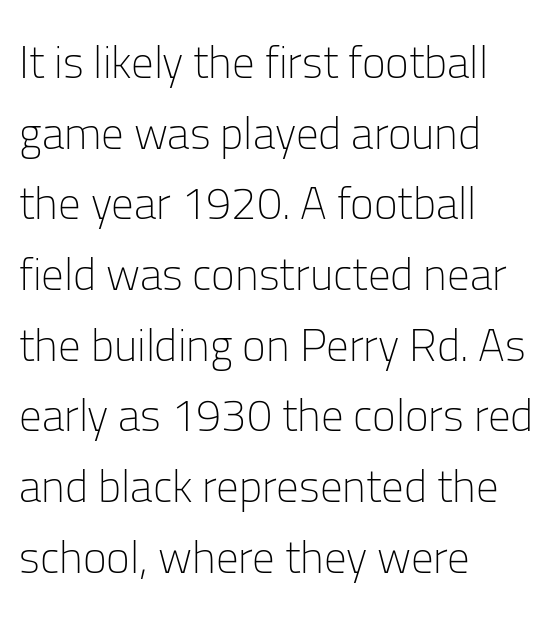
Casual observation: everything's shoved over to the left. Is the letter spacing exaggerated? No — it looks like the ordinary default. Descenders are the only things crossing below the line. Weight class: somewhere from thin through regular. Typographically, this falls in the sans-serif category.
